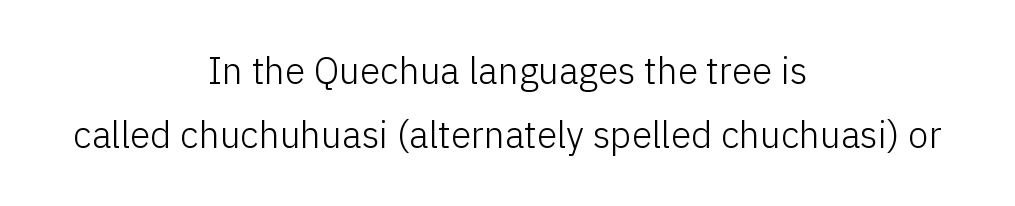
The image shows 37 px light sans-serif type, upright; set centered, line spacing 1.73x, normal letter spacing, not underlined; low stroke contrast and a medium x-height.
